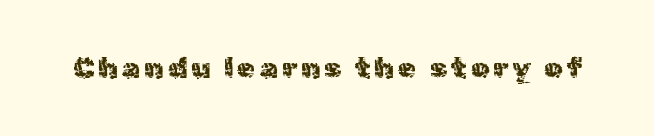
Q: Is the text bold? A: No.
Q: Is the text italic (slanted)? A: No, it is upright.
Q: Is the typeface a serif or a sans-serif typeface? A: Sans-serif.
Q: Is the text underlined? A: No.
Q: Width (condensed, normal, or wide)? A: Normal.
Q: x-height? A: Medium.
Q: Monospaced? A: No.
